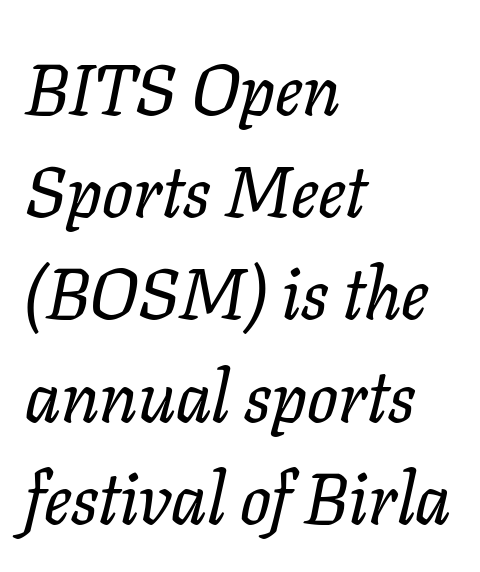
The image shows 72 px serif type, italic (leaning right); set left-aligned, normal line spacing (1.42x), normal letter spacing, not underlined; low stroke contrast and a medium x-height.
